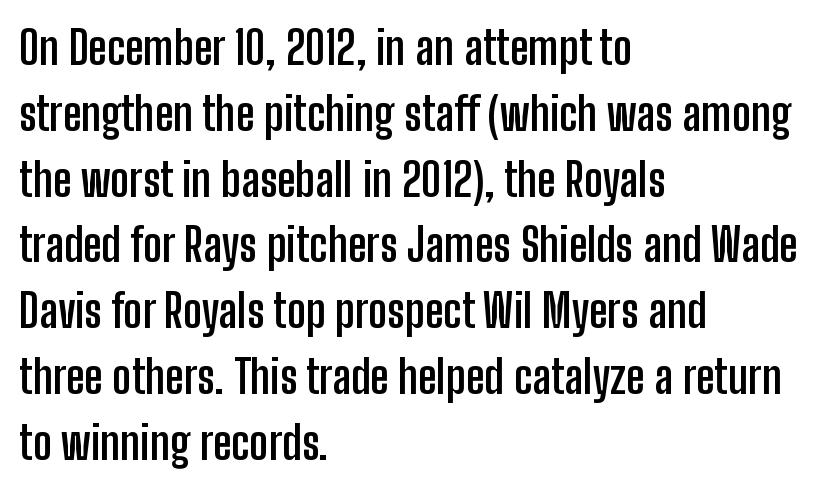
The image shows 46 px semibold, condensed sans-serif type, upright; set left-aligned, normal line spacing (1.43x), normal letter spacing, not underlined; low stroke contrast and a medium x-height.
